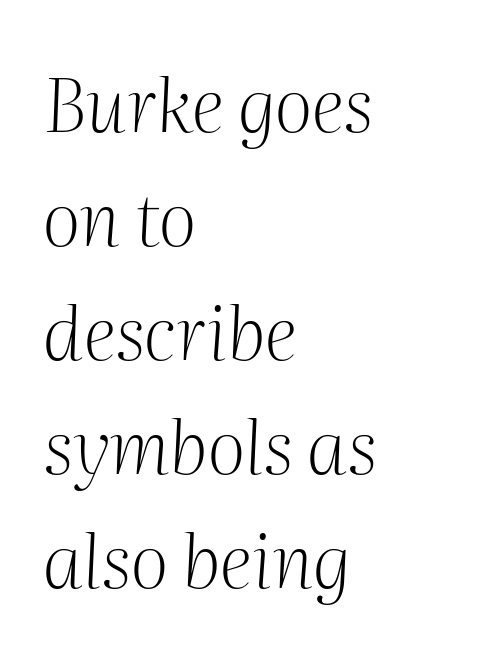
Q: Is the text bold? A: No.
Q: Is the text italic (slanted)? A: Yes, it leans right by about 2 degrees.
Q: Is the typeface a serif or a sans-serif typeface? A: Serif.
Q: Is the text underlined? A: No.
Q: How is the paragraph aligned? A: Left-aligned.
Q: Is the spacing between letters normal or unusually wide? A: Normal.
Q: Is the spacing between lines tight, normal or loose? A: Normal.
Q: Width (condensed, normal, or wide)? A: Normal.
Q: Stroke contrast? A: Medium.
Q: x-height? A: Medium.
Q: Monospaced? A: No.
